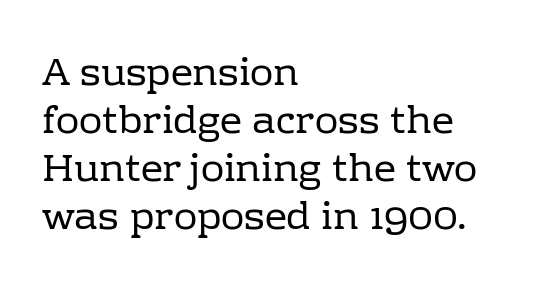
The image shows 39 px regular-weight serif type, upright; set left-aligned, line spacing 1.23x, normal letter spacing, not underlined; low stroke contrast and a medium x-height.
